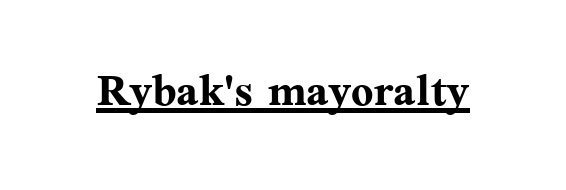
The image shows 59 px semibold serif type, upright; set normal letter spacing, underlined; medium stroke contrast and a medium x-height.
